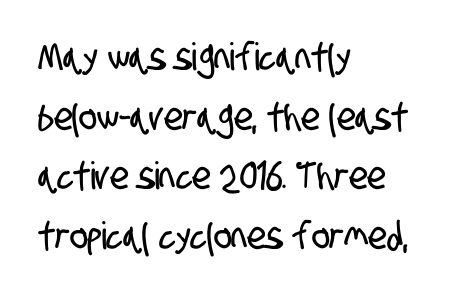
The image shows 38 px condensed sans-serif type; set left-aligned, normal line spacing (1.57x), normal letter spacing, not underlined; low stroke contrast and a large x-height.
